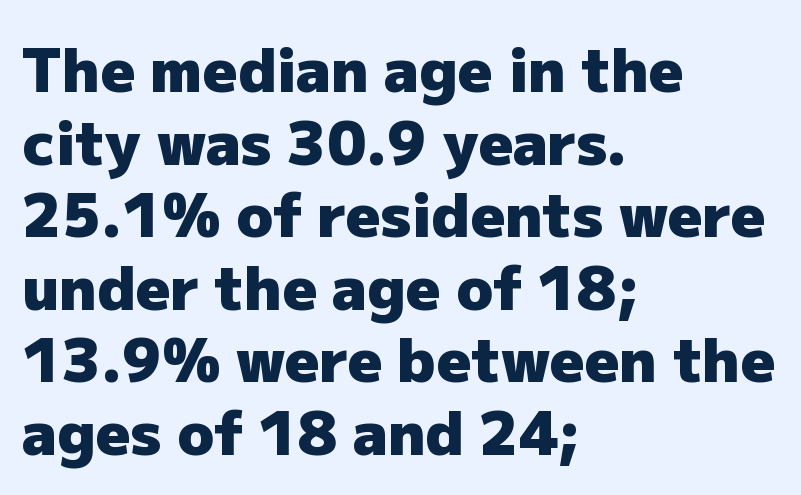
{"serif": "no", "italic": "no", "bold": "yes", "weight": "heavy", "width": "normal", "stroke_contrast": "low", "x_height": "medium", "monospaced": "no", "underline": "no", "align": "left", "line_spacing_ratio": 1.21, "letter_spacing": "normal", "letter_spacing_em": 0.0, "glyph_px": 60}
